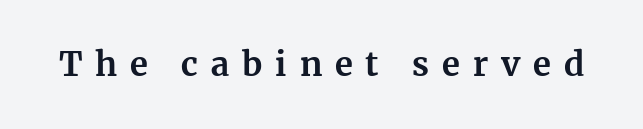
A typesetter would call this heavily tracked-out type. Its strokes are broad and dark, the hallmark of bold type. Small tapered or slab feet sit at the stroke ends, so this counts as serif. Descender tails drop into unmarked territory. This sample has the flowing, uneven cadence of proportional lettering.
